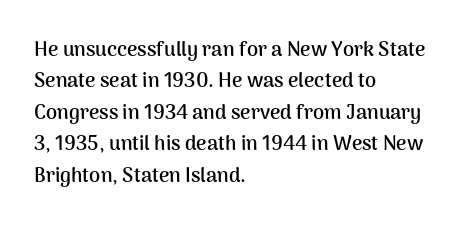
Ascenders rise straight up at ninety degrees. Just letters on the line, the space beneath them empty. Normally led — the rows are evenly, conventionally spaced. Here the glyphs are tracked normally, forming tight word shapes. The characters look thick and weighty, a clear bold.
